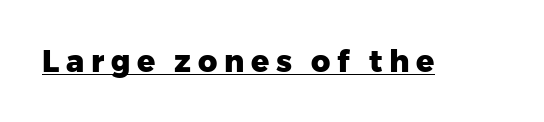
{"serif": "no", "italic": "no", "bold": "yes", "weight": "heavy", "width": "normal", "stroke_contrast": "low", "x_height": "medium", "monospaced": "no", "underline": "yes", "letter_spacing": "wide", "letter_spacing_em": 0.22, "glyph_px": 30}
